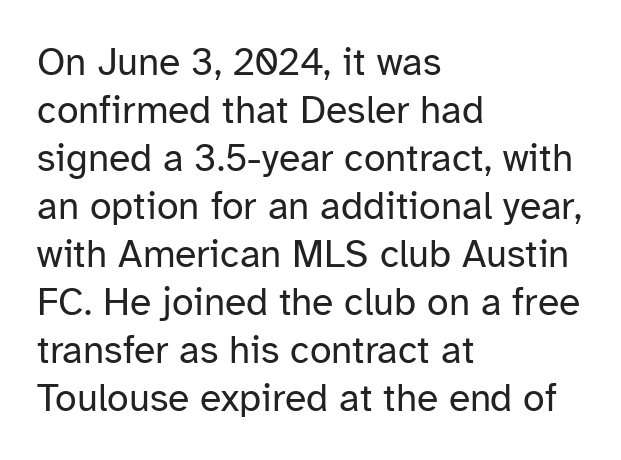
{"serif": "no", "italic": "no", "bold": "no", "weight": "regular", "width": "normal", "stroke_contrast": "low", "x_height": "medium", "monospaced": "no", "underline": "no", "align": "left", "line_spacing_ratio": 1.23, "letter_spacing": "normal", "letter_spacing_em": 0.0, "glyph_px": 39}
